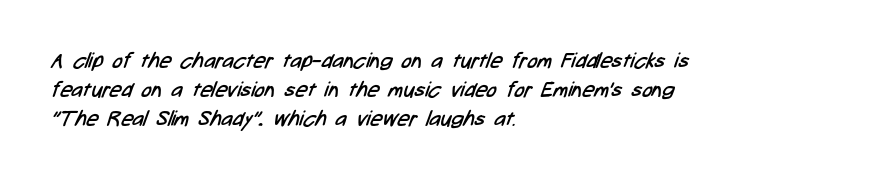
Summary of weight: not heavy and not bold. Type without underlining. You could call the tracking neutral — neither tight nor loose. Leading: standard.
